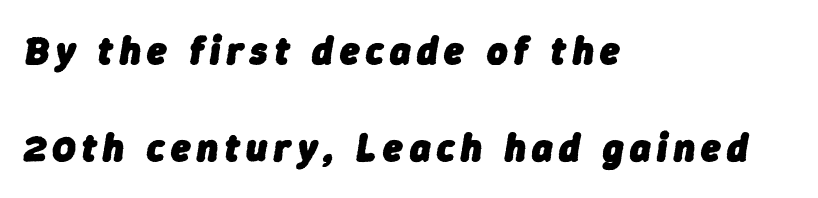
Compared with ordinary roman type, these characters are visibly tilted. Only glyphs here, with clear space below each row. This is heavy type, rendered in bold. A typesetter would call this proportional, since set widths differ per character.
